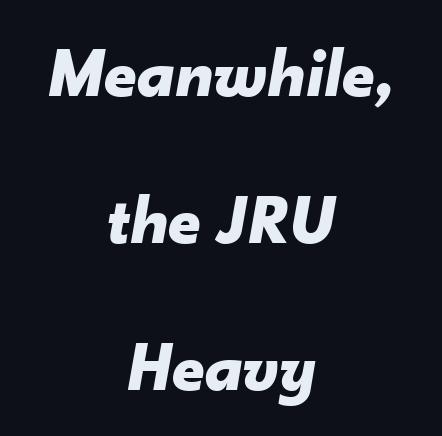
{"italic": "yes", "lean": "right", "slant_degrees": 10, "bold": "yes", "weight": "bold", "width": "normal", "stroke_contrast": "low", "x_height": "small", "monospaced": "no", "underline": "no", "align": "center", "line_spacing": "loose", "line_spacing_ratio": 2.1, "letter_spacing": "normal", "letter_spacing_em": 0.0, "glyph_px": 70}
